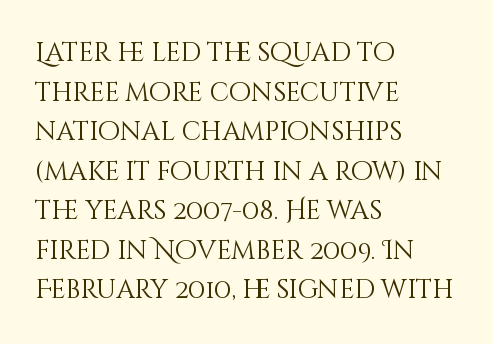
{"italic": "no", "bold": "no", "underline": "no", "align": "left", "line_spacing": "normal", "line_spacing_ratio": 1.52, "letter_spacing": "normal", "letter_spacing_em": 0.0, "glyph_px": 26}
